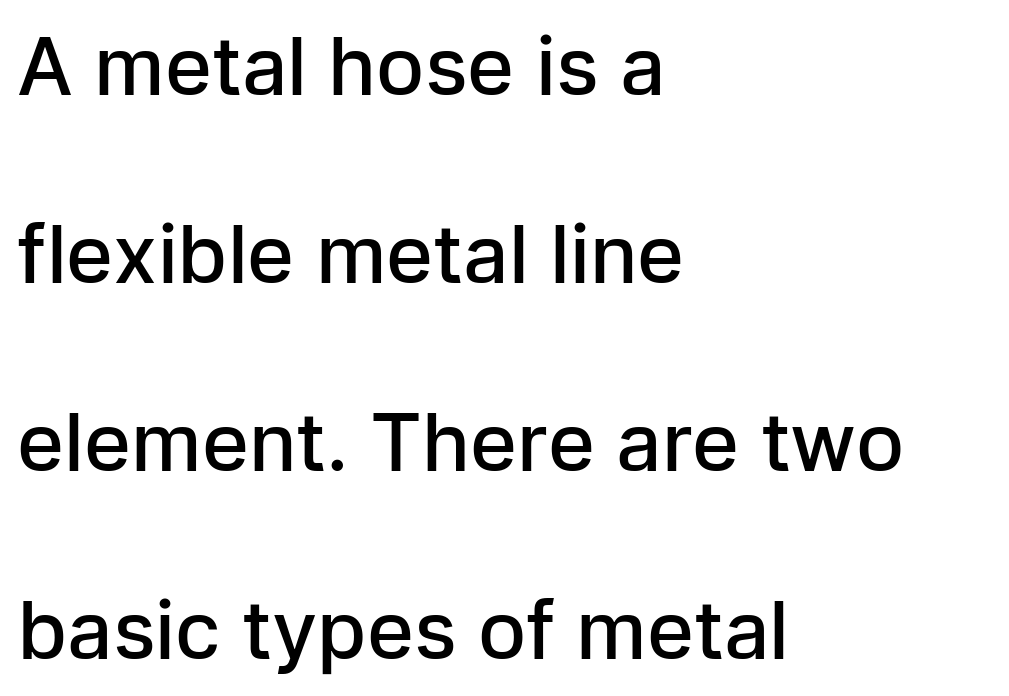
{"serif": "no", "italic": "no", "bold": "semi", "weight": "semibold", "width": "normal", "stroke_contrast": "low", "x_height": "medium", "monospaced": "no", "underline": "no", "align": "left", "line_spacing": "loose", "line_spacing_ratio": 2.35, "letter_spacing": "normal", "letter_spacing_em": 0.0, "glyph_px": 80}
